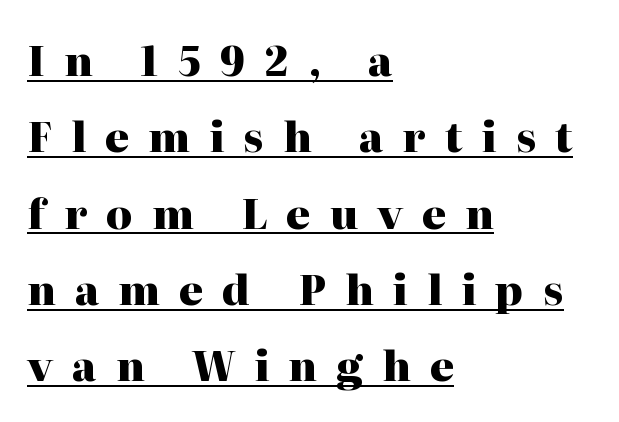
{"serif": "yes", "italic": "no", "bold": "yes", "weight": "heavy", "width": "normal", "stroke_contrast": "high", "x_height": "medium", "monospaced": "no", "underline": "yes", "align": "left", "line_spacing_ratio": 1.86, "letter_spacing": "wide", "letter_spacing_em": 0.47, "glyph_px": 41}
